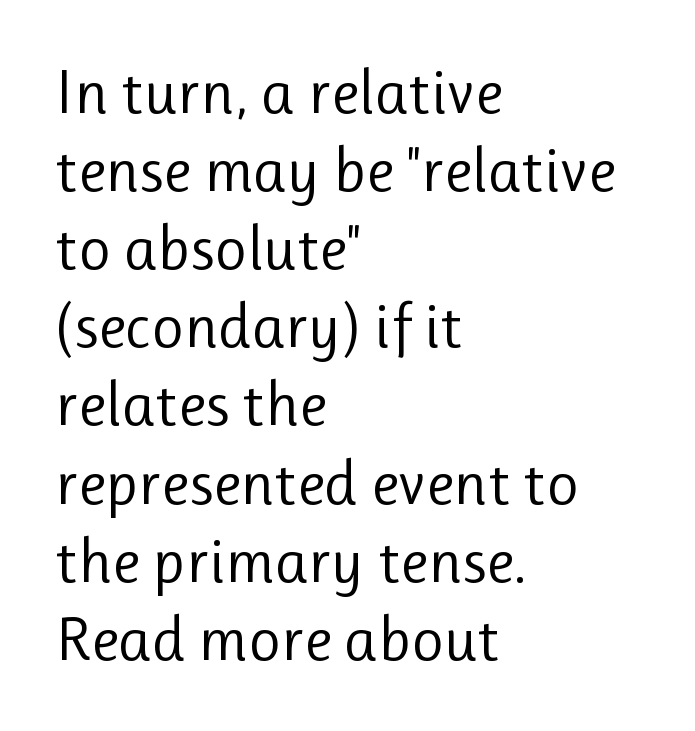
The image shows 63 px regular-weight sans-serif type, upright; set left-aligned, line spacing 1.24x, normal letter spacing, not underlined; low stroke contrast and a medium x-height.
